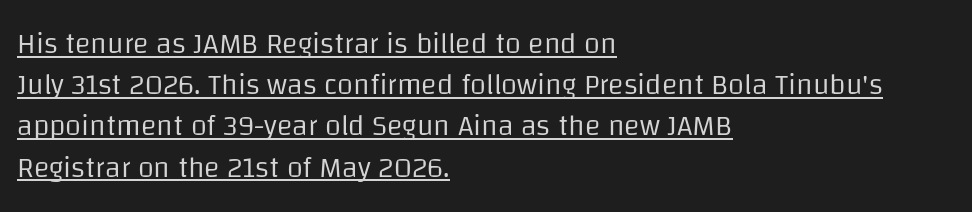
The image shows 29 px regular-weight sans-serif type, upright; set left-aligned, normal line spacing (1.42x), normal letter spacing, underlined; low stroke contrast and a large x-height.
